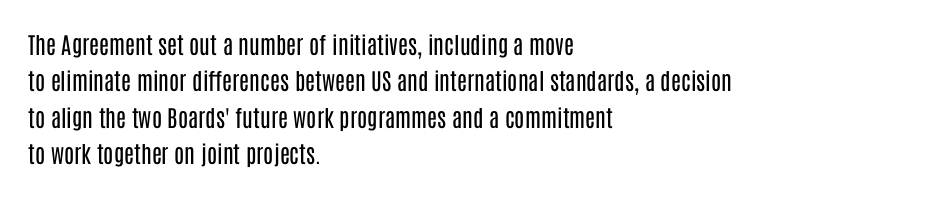
The image shows 23 px text type, upright; set left-aligned, normal line spacing (1.58x), normal letter spacing, not underlined.
